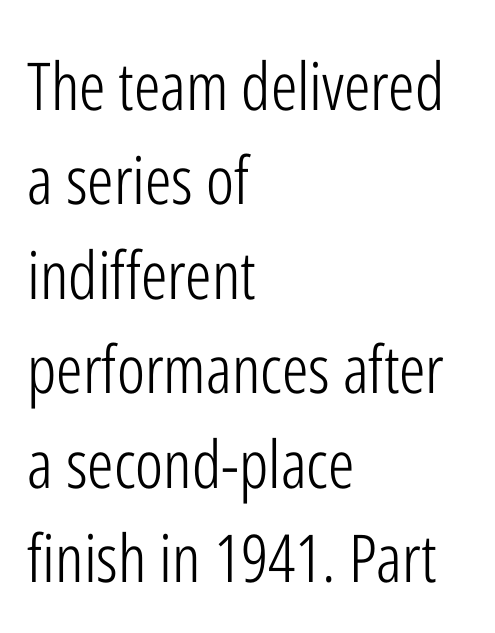
The font is comparable to plain body text, perhaps lighter. Does the copy run flush right? No — it runs flush left. What's the leading like? Ordinary, nothing unusual. You can tell from the bare stems that sans-serif type was used.
